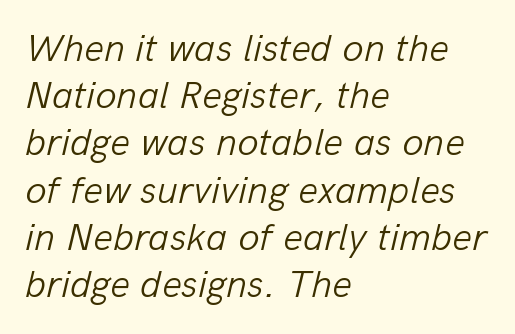
The image shows 39 px light type, italic (leaning right); set left-aligned, line spacing 1.21x, normal letter spacing, not underlined; low stroke contrast and a medium x-height.
